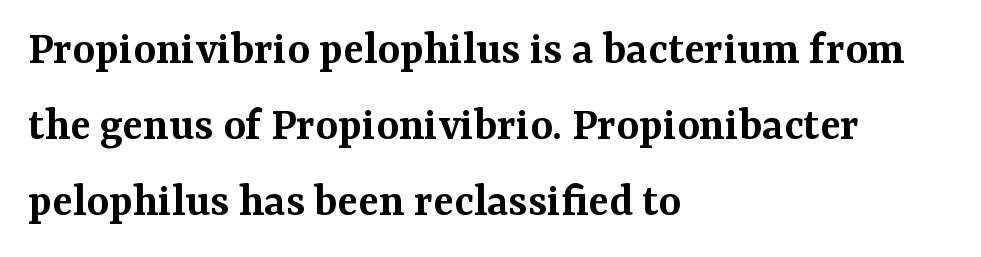
{"serif": "yes", "italic": "no", "bold": "semi", "weight": "semibold", "width": "normal", "stroke_contrast": "medium", "x_height": "medium", "monospaced": "no", "underline": "no", "align": "left", "line_spacing": "normal", "line_spacing_ratio": 1.58, "letter_spacing": "normal", "letter_spacing_em": 0.0, "glyph_px": 48}
